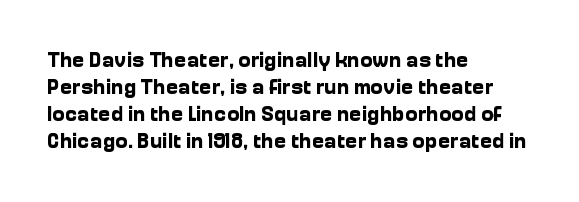
The image shows 21 px bold type, upright; set left-aligned, normal line spacing (1.28x), normal letter spacing, not underlined.
